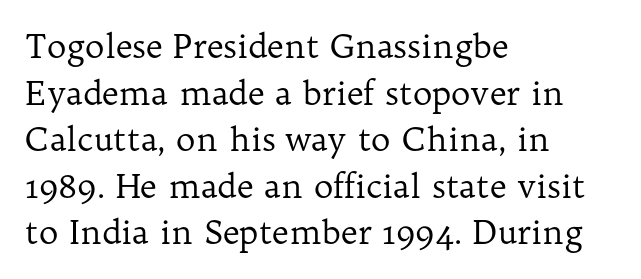
The image shows 33 px regular-weight serif type, upright; set left-aligned, normal line spacing (1.41x), normal letter spacing, not underlined; low stroke contrast and a medium x-height.
